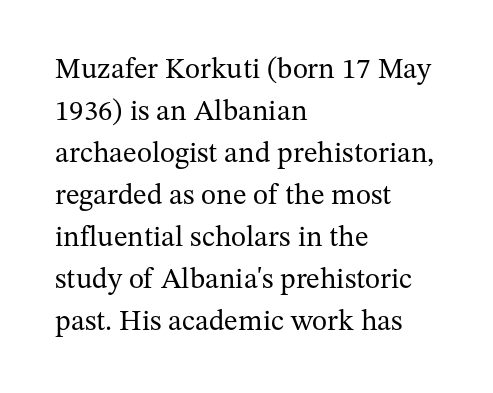
On a weight scale, this lands at 450 or below. Compared with typical paragraphs, the rows here are spaced about the same. To sum up the face: it has serifs. The foot of each line stays bare and open. In terms of letterspacing, this is plain default setting.
